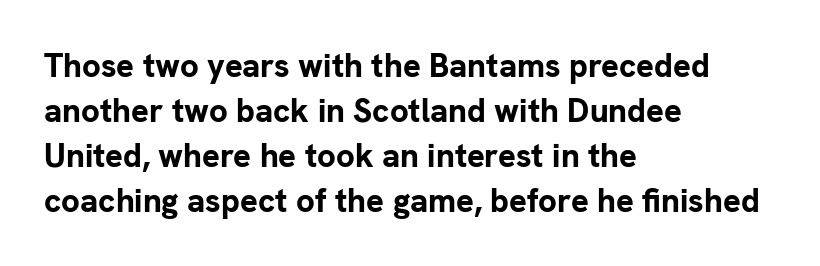
{"serif": "no", "italic": "no", "bold": "yes", "weight": "bold", "width": "normal", "stroke_contrast": "low", "x_height": "medium", "monospaced": "no", "underline": "no", "align": "left", "line_spacing": "normal", "line_spacing_ratio": 1.36, "letter_spacing": "normal", "letter_spacing_em": 0.0, "glyph_px": 33}
